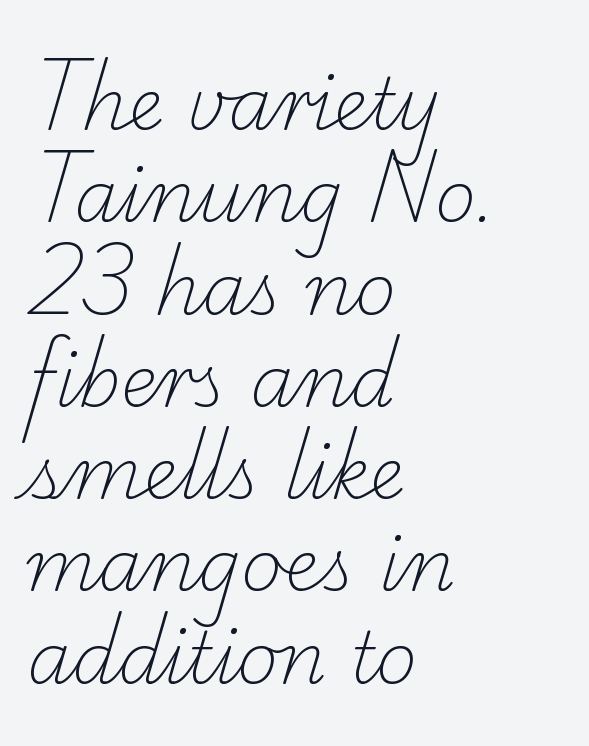
The leading is moderate, giving the passage an even texture. The setting favours the left margin, as ordinary paragraphs usually do. The font sits on the lighter half of the weight spectrum, regular included. Unmarked baselines from the first word to the last. Each letter keeps its own natural width here, so spacing adapts to shape.
